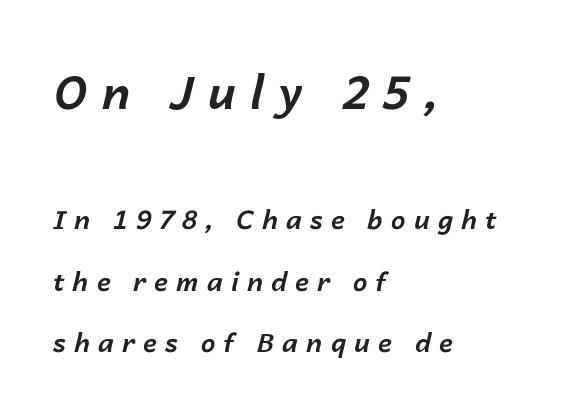
Q: Is the text bold? A: Yes.
Q: Is the text italic (slanted)? A: Yes, it leans right by about 14 degrees.
Q: Is the text underlined? A: No.
Q: How is the paragraph aligned? A: Left-aligned.
Q: Is the spacing between letters normal or unusually wide? A: Unusually wide.
Q: Is the spacing between lines tight, normal or loose? A: Loose.
Q: Which block of text is set in a larger size, the first (top) or the second (bottom)? A: The first (top) one.
Q: Width (condensed, normal, or wide)? A: Normal.
Q: Stroke contrast? A: Low.
Q: x-height? A: Medium.
Q: Monospaced? A: No.
